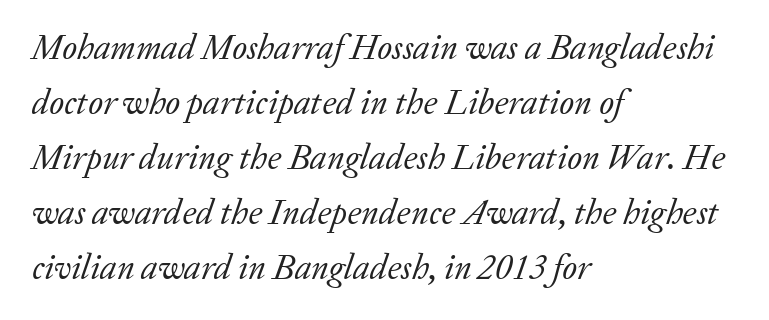
The image shows 35 px regular-weight serif type, italic (leaning right); set left-aligned, normal line spacing (1.57x), normal letter spacing, not underlined; low stroke contrast and a medium x-height.
